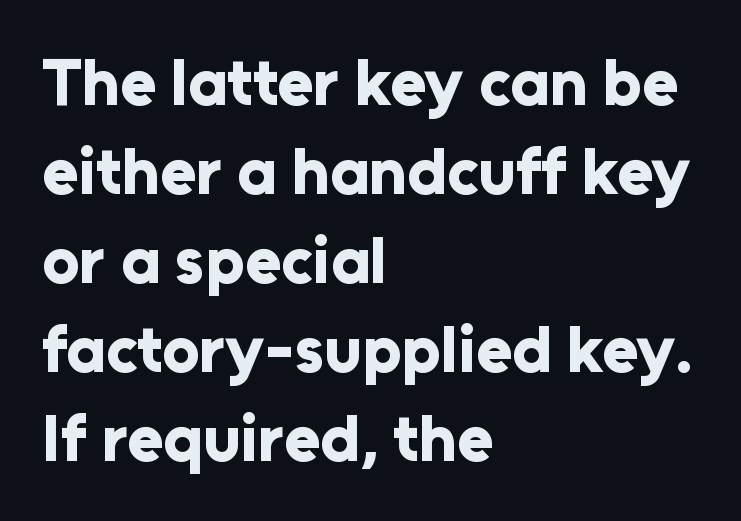
The letters sit at their default tracking, neither squeezed nor spread. Serif or sans? Sans — the stroke terminals are bare. The characters look thick and weighty, a clear bold. The space directly below the letters is spotless. Upright lettering throughout. Rows of type keep a routine distance in the vertical direction.
